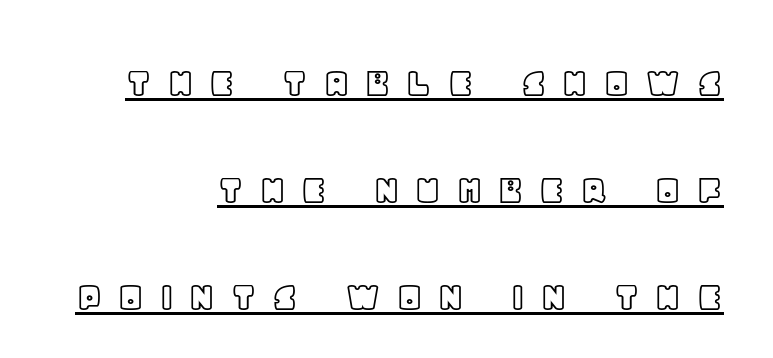
Q: Is the text italic (slanted)? A: No, it is upright.
Q: Is the text underlined? A: Yes.
Q: How is the paragraph aligned? A: Right-aligned.
Q: Is the spacing between letters normal or unusually wide? A: Unusually wide.
Q: Is the spacing between lines tight, normal or loose? A: Loose.
Q: Width (condensed, normal, or wide)? A: Normal.
Q: x-height? A: Large.
Q: Monospaced? A: No.
